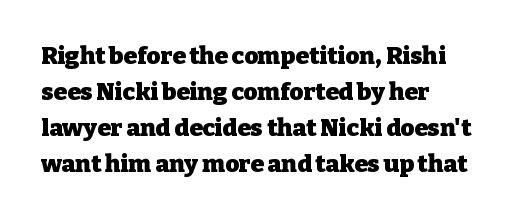
{"italic": "no", "bold": "yes", "underline": "no", "align": "left", "line_spacing": "normal", "line_spacing_ratio": 1.5, "letter_spacing": "normal", "letter_spacing_em": 0.0, "glyph_px": 24}
